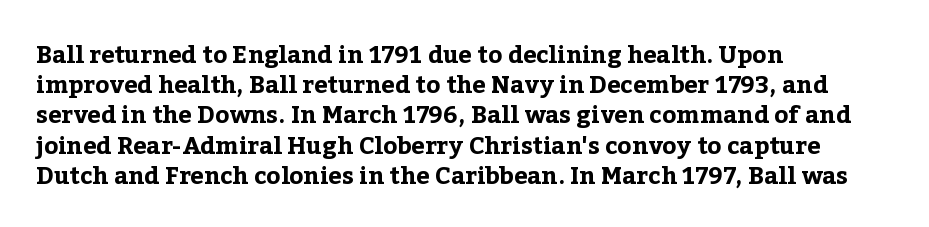
{"italic": "no", "bold": "yes", "underline": "no", "align": "left", "line_spacing": "normal", "line_spacing_ratio": 1.26, "letter_spacing": "normal", "letter_spacing_em": 0.0, "glyph_px": 24}
